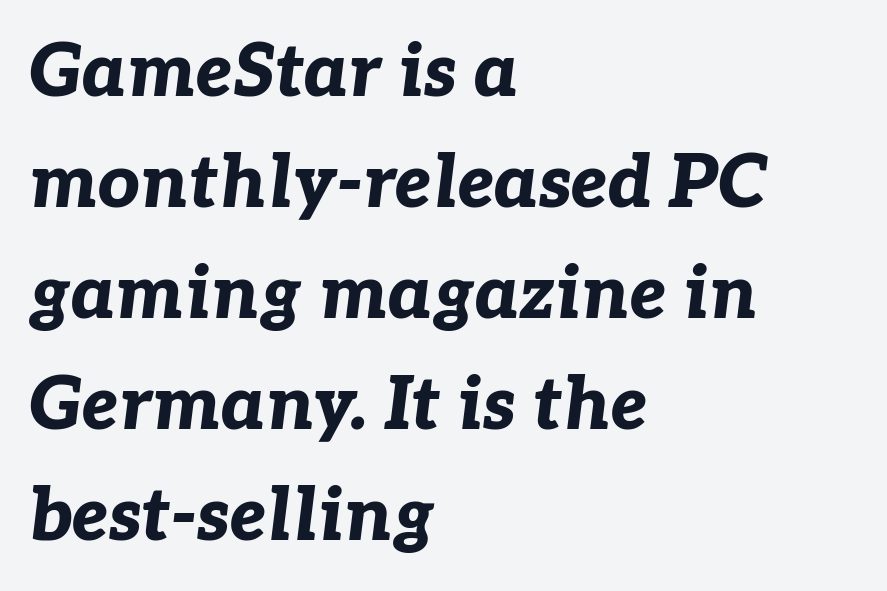
Character widths vary here, with narrow letters taking less room than wide ones. Characters follow at the spacing the type designer built in. The letters are bold, with thick, heavy strokes. It's the slanting kind of type.
